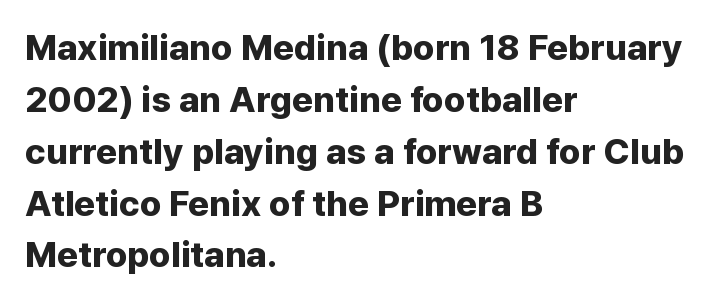
{"serif": "no", "italic": "no", "bold": "yes", "weight": "bold", "width": "normal", "stroke_contrast": "low", "x_height": "medium", "monospaced": "no", "underline": "no", "align": "left", "line_spacing": "normal", "line_spacing_ratio": 1.44, "letter_spacing": "normal", "letter_spacing_em": 0.0, "glyph_px": 36}
